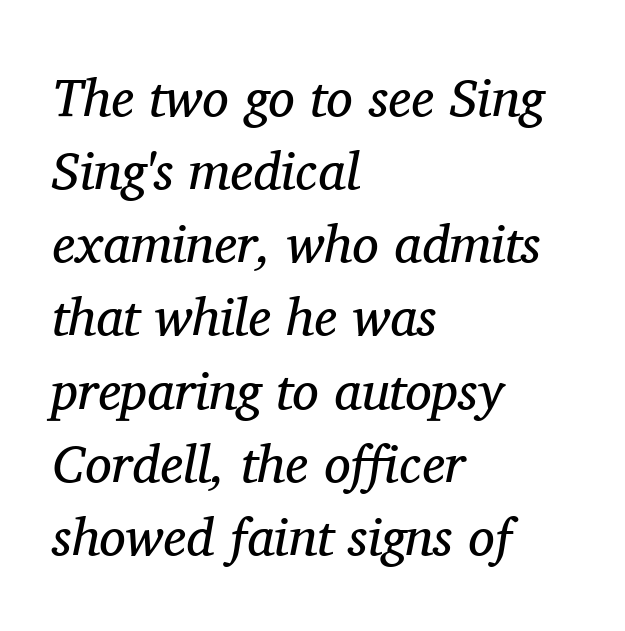
Q: Is the text bold? A: No.
Q: Is the text italic (slanted)? A: Yes, it leans right by about 11 degrees.
Q: Is the typeface a serif or a sans-serif typeface? A: Serif.
Q: Is the text underlined? A: No.
Q: How is the paragraph aligned? A: Left-aligned.
Q: Is the spacing between letters normal or unusually wide? A: Normal.
Q: Is the spacing between lines tight, normal or loose? A: Normal.
Q: Width (condensed, normal, or wide)? A: Normal.
Q: Stroke contrast? A: Medium.
Q: x-height? A: Medium.
Q: Monospaced? A: No.
